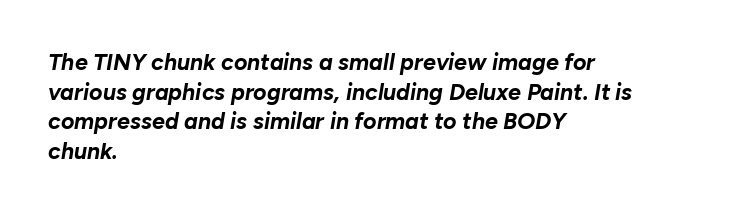
The image shows 23 px bold type, italic (leaning right); set left-aligned, normal line spacing (1.29x), normal letter spacing, not underlined.
